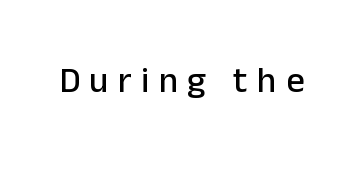
Q: Is the text italic (slanted)? A: No, it is upright.
Q: Is the typeface a serif or a sans-serif typeface? A: Sans-serif.
Q: Is the text underlined? A: No.
Q: Is the spacing between letters normal or unusually wide? A: Unusually wide.
Q: Width (condensed, normal, or wide)? A: Normal.
Q: Stroke contrast? A: Low.
Q: x-height? A: Medium.
Q: Monospaced? A: No.
